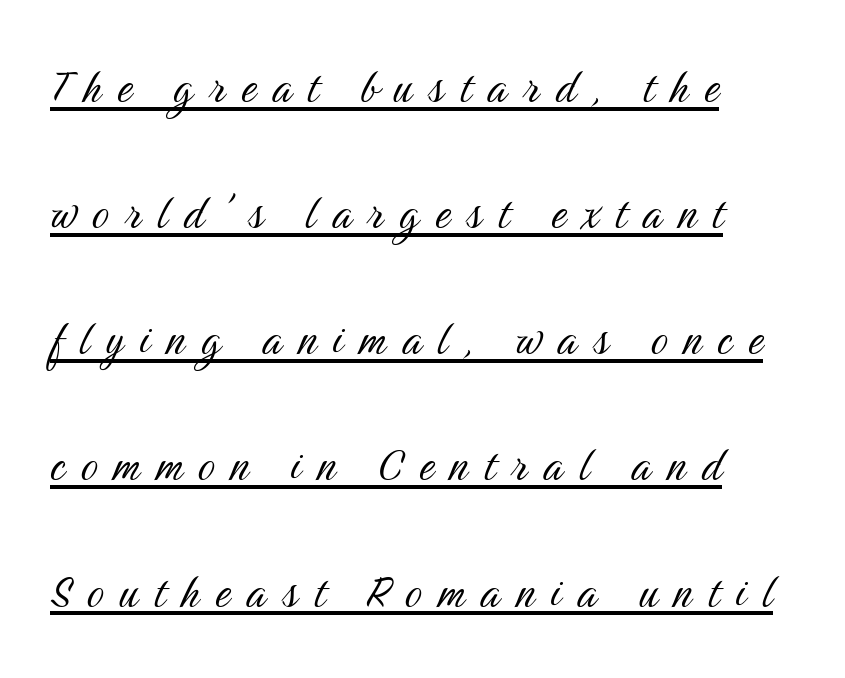
The image shows 53 px light, condensed sans-serif type; set left-aligned, loose line spacing (2.38x), unusually wide letter spacing (+0.31 em), underlined; medium stroke contrast and a medium x-height.
